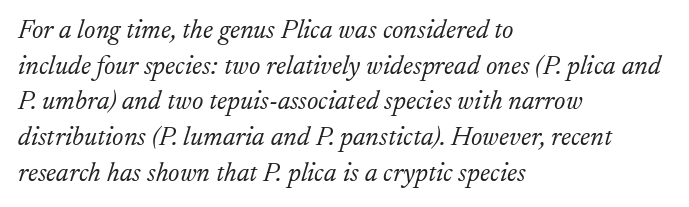
The image shows 27 px text type, italic (leaning right); set left-aligned, normal line spacing (1.32x), normal letter spacing, not underlined.
